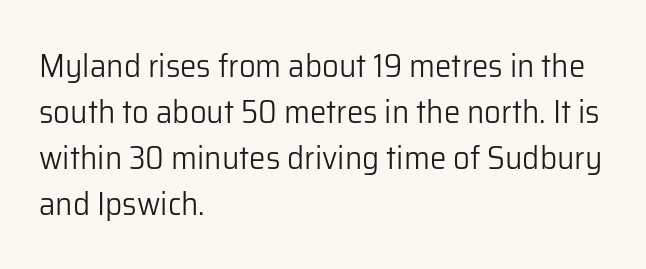
{"serif": "no", "italic": "no", "bold": "no", "weight": "light", "width": "normal", "stroke_contrast": "low", "x_height": "medium", "monospaced": "no", "underline": "no", "align": "left", "line_spacing": "normal", "line_spacing_ratio": 1.39, "letter_spacing": "normal", "letter_spacing_em": 0.0, "glyph_px": 33}
